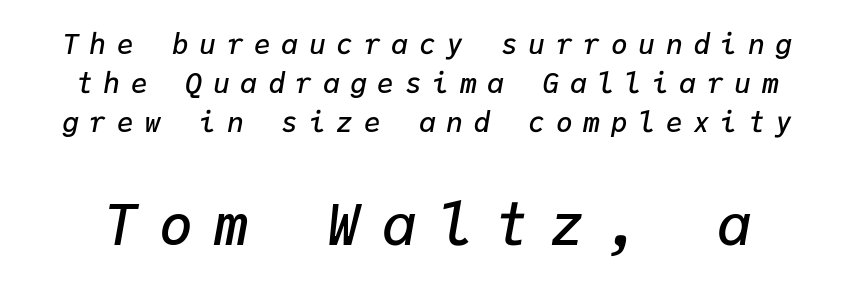
The image shows 57 px semibold type, italic (leaning right), monospaced; set normal line spacing (1.4x), unusually wide letter spacing (+0.38 em), not underlined; the second (bottom) block is 2.04x larger; low stroke contrast and a medium x-height.
